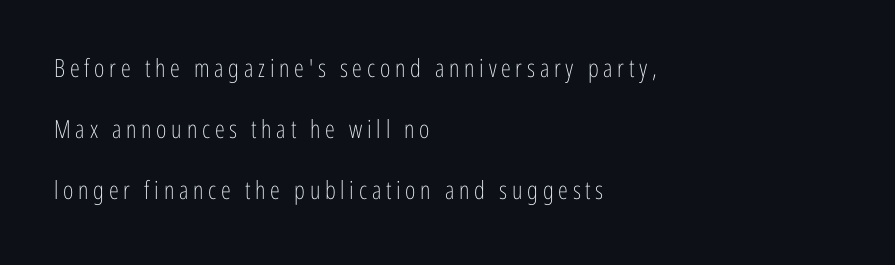
The image shows 25 px text type, upright; set left-aligned, loose line spacing (2.45x), not underlined.
